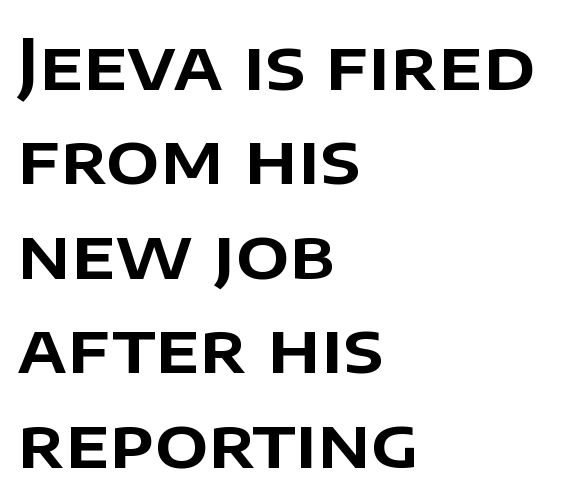
The image shows 70 px sans-serif type, upright; set left-aligned, normal line spacing (1.35x), normal letter spacing, not underlined; low stroke contrast and a large x-height.
